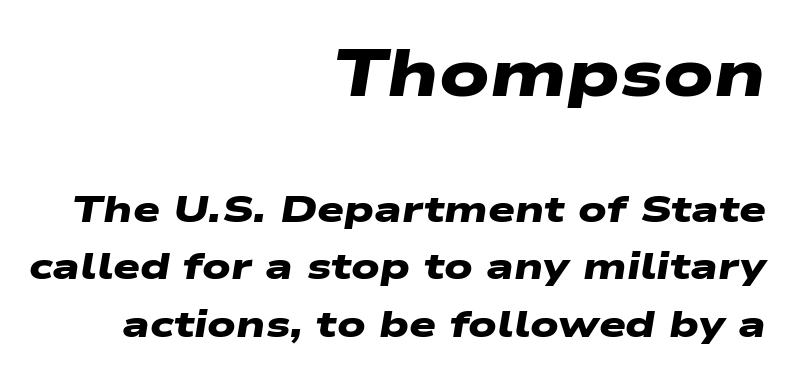
Of the two passages, the one on top uses the larger point size. The words here are not underlined. What stands out about the letter spacing? Nothing — it is the standard amount. Do the characters align in a grid? No, the font is proportional. Typographic density is high because the face is bold. A flush-right, rag-left setting is used for this passage.
